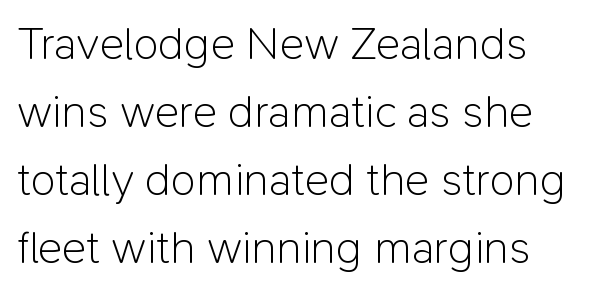
Q: Is the text bold? A: No.
Q: Is the text italic (slanted)? A: No, it is upright.
Q: Is the typeface a serif or a sans-serif typeface? A: Sans-serif.
Q: Is the text underlined? A: No.
Q: Is the spacing between letters normal or unusually wide? A: Normal.
Q: Is the spacing between lines tight, normal or loose? A: Normal.
Q: Width (condensed, normal, or wide)? A: Normal.
Q: Stroke contrast? A: Low.
Q: x-height? A: Medium.
Q: Monospaced? A: No.
